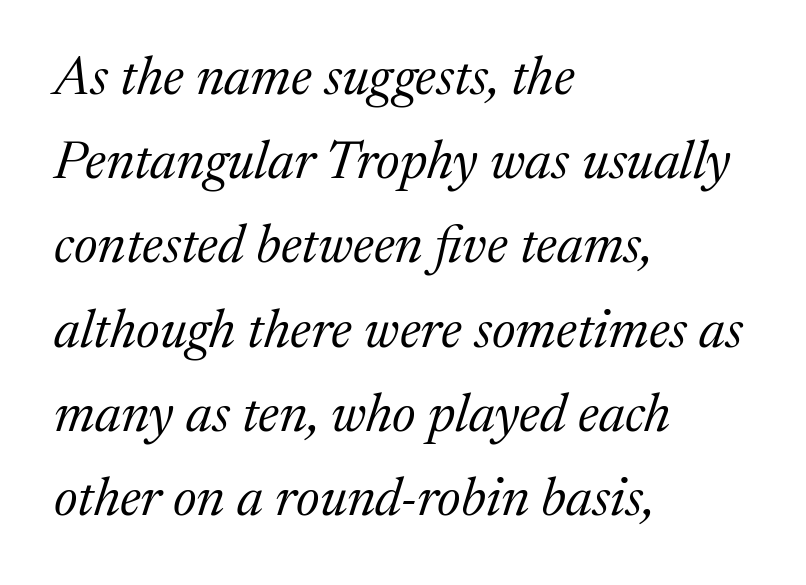
{"serif": "yes", "italic": "yes", "lean": "right", "slant_degrees": 17, "bold": "no", "weight": "regular", "width": "normal", "stroke_contrast": "medium", "x_height": "medium", "monospaced": "no", "underline": "no", "align": "left", "line_spacing": "normal", "line_spacing_ratio": 1.56, "letter_spacing": "normal", "letter_spacing_em": 0.0, "glyph_px": 54}
